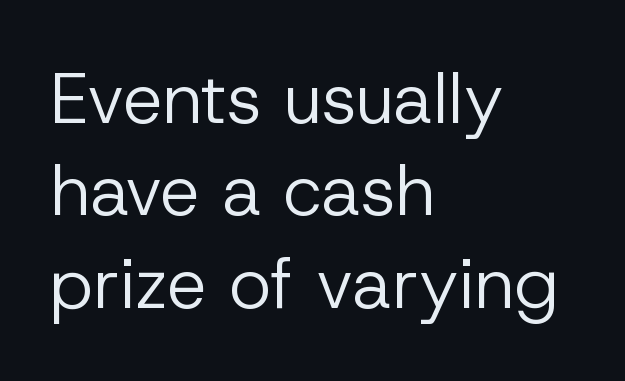
Q: Is the text bold? A: No.
Q: Is the text italic (slanted)? A: No, it is upright.
Q: Is the typeface a serif or a sans-serif typeface? A: Sans-serif.
Q: Is the text underlined? A: No.
Q: How is the paragraph aligned? A: Left-aligned.
Q: Is the spacing between letters normal or unusually wide? A: Normal.
Q: Is the spacing between lines tight, normal or loose? A: Normal.
Q: Width (condensed, normal, or wide)? A: Normal.
Q: Stroke contrast? A: Low.
Q: x-height? A: Medium.
Q: Monospaced? A: No.
